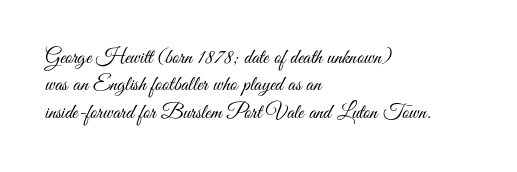
The image shows 21 px text type; set left-aligned, normal line spacing (1.3x), normal letter spacing, not underlined.
